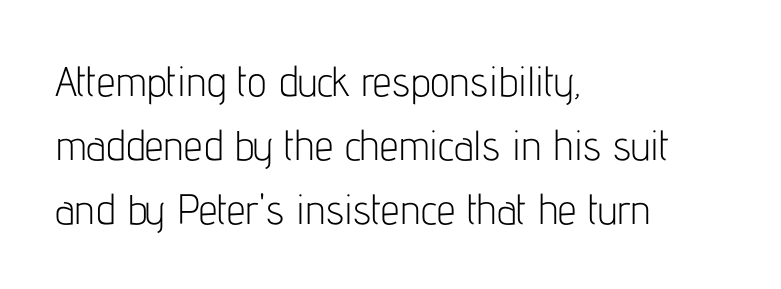
Q: Is the text bold? A: No.
Q: Is the text italic (slanted)? A: No, it is upright.
Q: Is the typeface a serif or a sans-serif typeface? A: Sans-serif.
Q: Is the text underlined? A: No.
Q: How is the paragraph aligned? A: Left-aligned.
Q: Is the spacing between letters normal or unusually wide? A: Normal.
Q: Is the spacing between lines tight, normal or loose? A: Normal.
Q: Width (condensed, normal, or wide)? A: Condensed.
Q: Stroke contrast? A: Low.
Q: x-height? A: Medium.
Q: Monospaced? A: No.
